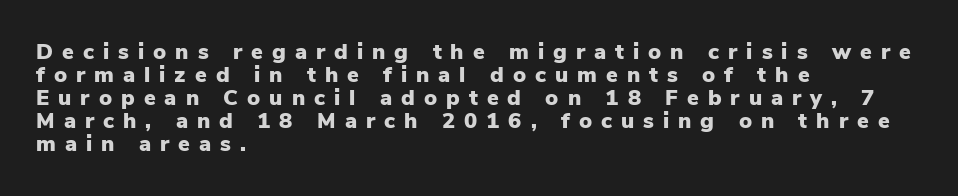
Q: Is the text bold? A: Yes.
Q: Is the text italic (slanted)? A: No, it is upright.
Q: Is the text underlined? A: No.
Q: How is the paragraph aligned? A: Left-aligned.
Q: Is the spacing between letters normal or unusually wide? A: Unusually wide.
Q: Is the spacing between lines tight, normal or loose? A: Tight.
